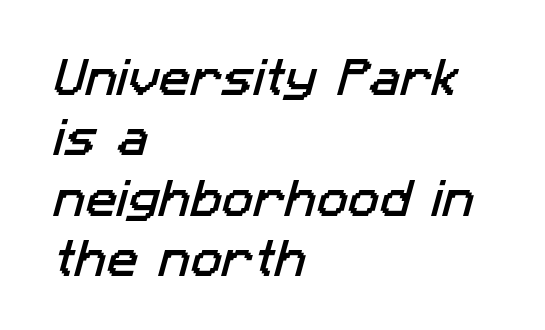
Anything drawn beneath the words? Only blank space. Letterform terminals end flat and unadorned throughout the passage. Each letter keeps its own natural width here, so spacing adapts to shape. This block has exactly the height ordinary leading produces. Tracking value appears to be zero — textbook default spacing. Each line starts at the same left margin while the right side varies.
